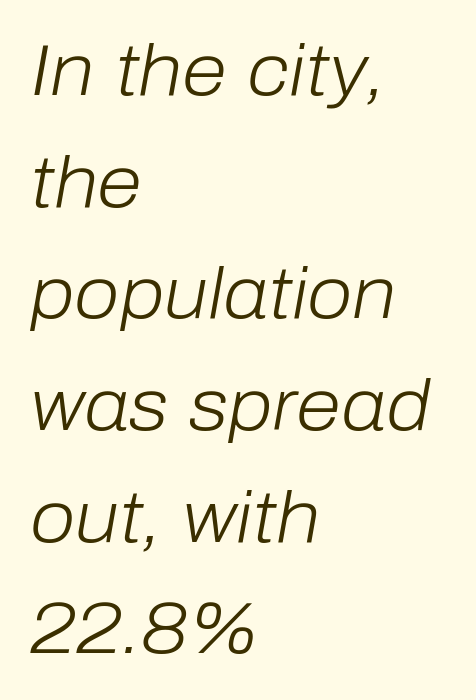
Q: Is the text bold? A: No.
Q: Is the text italic (slanted)? A: Yes, it leans right by about 10 degrees.
Q: Is the text underlined? A: No.
Q: How is the paragraph aligned? A: Left-aligned.
Q: Is the spacing between letters normal or unusually wide? A: Normal.
Q: Is the spacing between lines tight, normal or loose? A: Normal.
Q: Width (condensed, normal, or wide)? A: Normal.
Q: Stroke contrast? A: Low.
Q: x-height? A: Medium.
Q: Monospaced? A: No.
